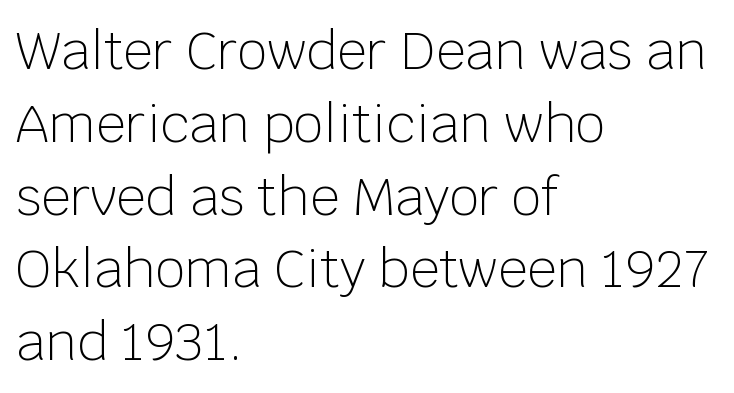
{"serif": "no", "italic": "no", "bold": "no", "weight": "light", "width": "normal", "stroke_contrast": "low", "x_height": "large", "monospaced": "no", "underline": "no", "align": "left", "line_spacing": "normal", "line_spacing_ratio": 1.4, "letter_spacing": "normal", "letter_spacing_em": 0.0, "glyph_px": 52}
